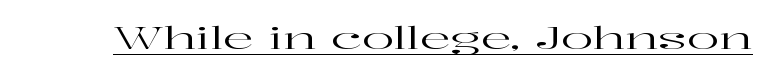
The gaps between neighbouring characters are ordinary and unremarkable. Yep, those are serifs on the letters. This is roman type, the default non-slanted kind. Think of a printed novel: that variable character pitch is what you see here. Like a heading marked for emphasis, these lines bear an underscore.
